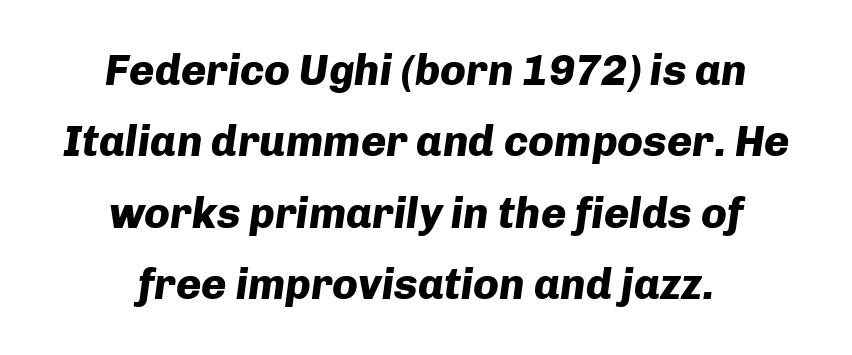
{"italic": "yes", "lean": "right", "slant_degrees": 8, "bold": "yes", "weight": "heavy", "width": "normal", "stroke_contrast": "low", "x_height": "medium", "monospaced": "no", "underline": "no", "align": "center", "line_spacing": "normal", "line_spacing_ratio": 1.66, "letter_spacing": "normal", "letter_spacing_em": 0.0, "glyph_px": 43}
